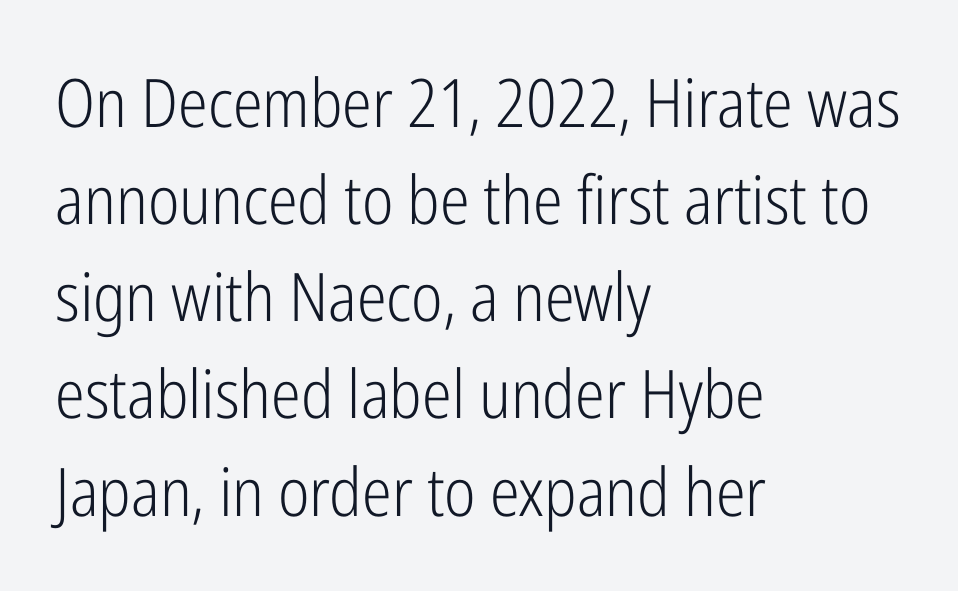
The image shows 67 px light, condensed sans-serif type, upright; set left-aligned, normal line spacing (1.45x), normal letter spacing, not underlined; low stroke contrast and a medium x-height.
